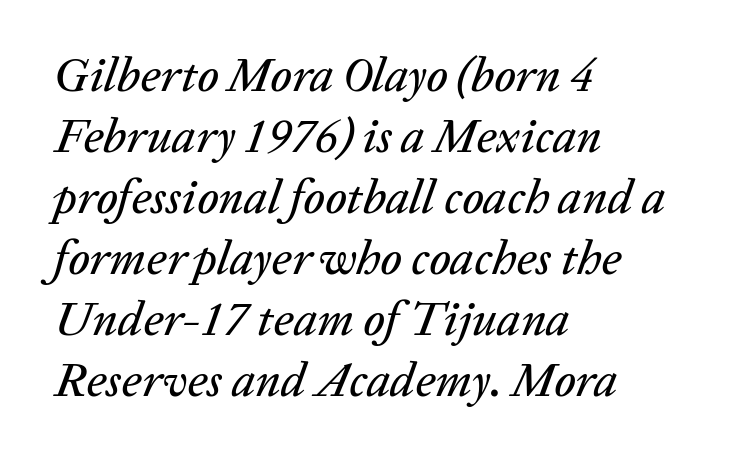
Baseline-to-baseline distance is the conventional proportion of letter height. The setting favours the left margin, as ordinary paragraphs usually do. Designer's note — italics engaged. Character widths vary here, with narrow letters taking less room than wide ones.
